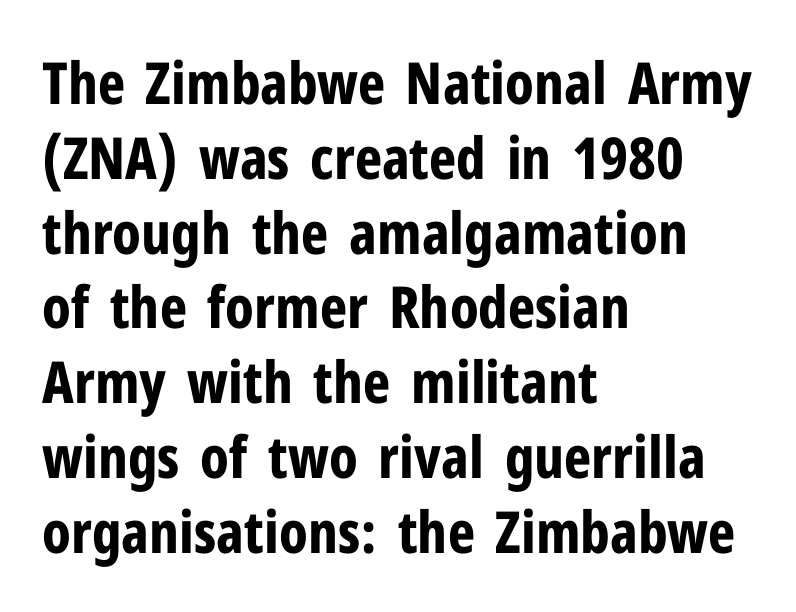
Q: Is the text bold? A: Yes.
Q: Is the text italic (slanted)? A: No, it is upright.
Q: Is the typeface a serif or a sans-serif typeface? A: Sans-serif.
Q: Is the text underlined? A: No.
Q: How is the paragraph aligned? A: Left-aligned.
Q: Is the spacing between letters normal or unusually wide? A: Normal.
Q: Is the spacing between lines tight, normal or loose? A: Normal.
Q: Width (condensed, normal, or wide)? A: Condensed.
Q: Stroke contrast? A: Low.
Q: x-height? A: Medium.
Q: Monospaced? A: No.
